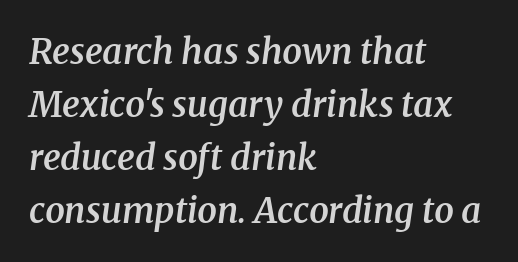
The image shows 35 px semibold serif type, italic (leaning right); set left-aligned, normal line spacing (1.51x), normal letter spacing, not underlined; medium stroke contrast and a medium x-height.
